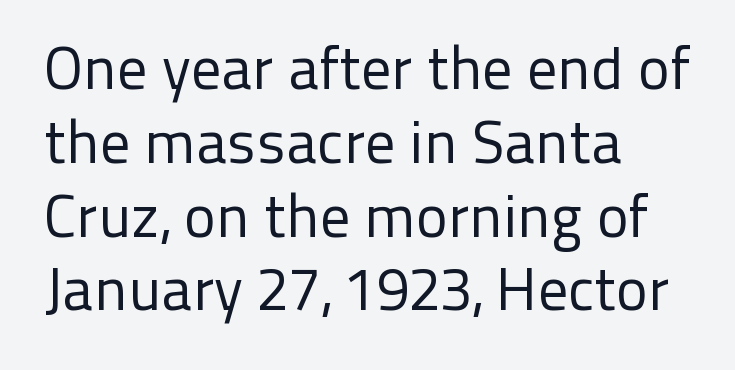
The image shows 60 px regular-weight sans-serif type, upright; set left-aligned, line spacing 1.23x, normal letter spacing, not underlined; low stroke contrast and a medium x-height.
